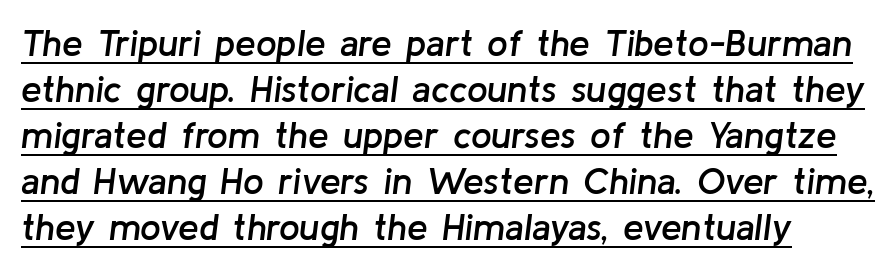
{"italic": "yes", "lean": "right", "slant_degrees": 8, "bold": "semi", "weight": "semibold", "width": "normal", "stroke_contrast": "low", "x_height": "medium", "monospaced": "no", "underline": "yes", "line_spacing_ratio": 1.24, "letter_spacing": "normal", "letter_spacing_em": 0.0, "glyph_px": 37}
